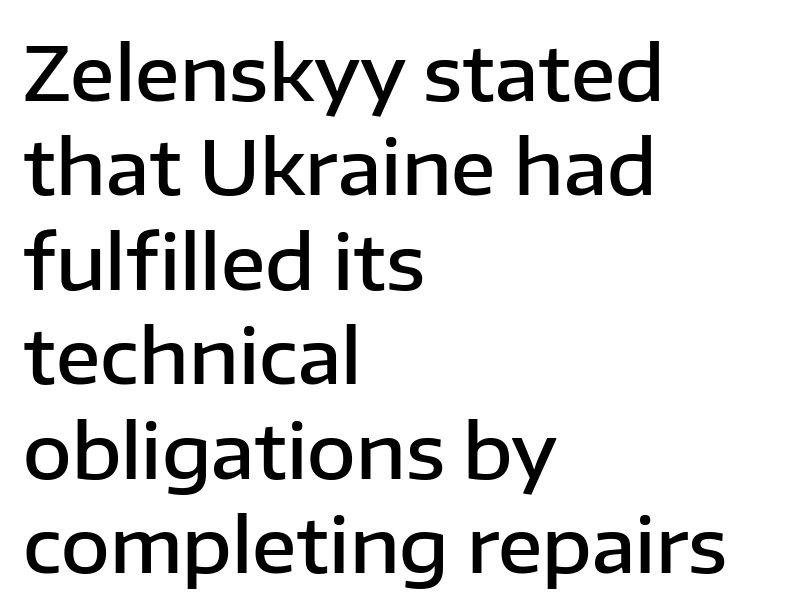
{"serif": "no", "italic": "no", "bold": "semi", "weight": "semibold", "width": "normal", "stroke_contrast": "low", "x_height": "medium", "monospaced": "no", "underline": "no", "align": "left", "line_spacing": "normal", "line_spacing_ratio": 1.26, "letter_spacing": "normal", "letter_spacing_em": 0.0, "glyph_px": 75}
